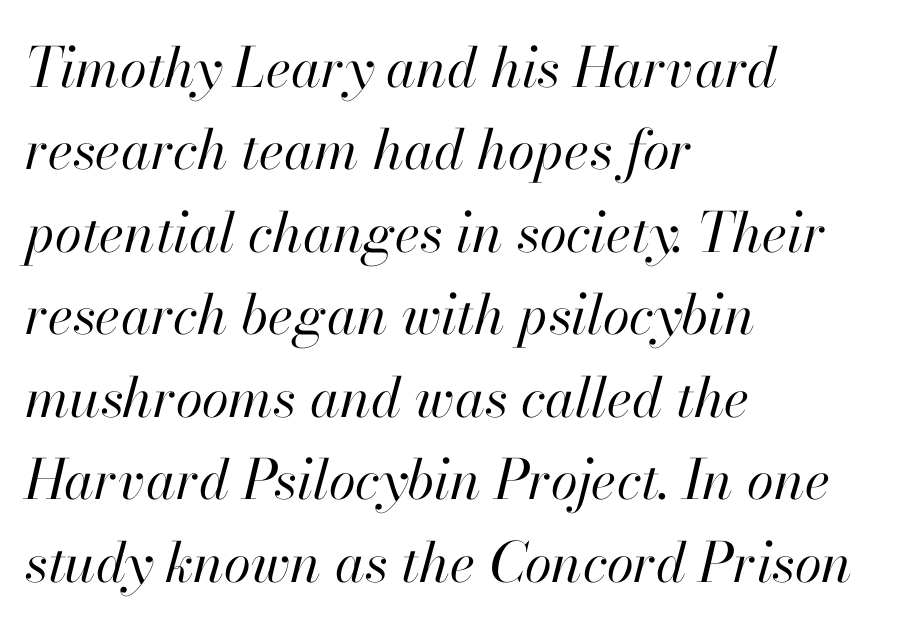
Q: Is the text bold? A: No.
Q: Is the text italic (slanted)? A: Yes, it leans right by about 13 degrees.
Q: Is the text underlined? A: No.
Q: How is the paragraph aligned? A: Left-aligned.
Q: Is the spacing between letters normal or unusually wide? A: Normal.
Q: Is the spacing between lines tight, normal or loose? A: Normal.
Q: Width (condensed, normal, or wide)? A: Normal.
Q: Stroke contrast? A: High.
Q: x-height? A: Small.
Q: Monospaced? A: No.
